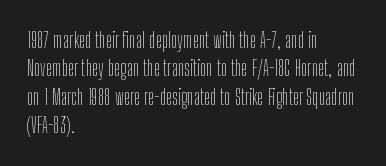
Q: Is the text bold? A: No.
Q: Is the text italic (slanted)? A: No, it is upright.
Q: Is the text underlined? A: No.
Q: How is the paragraph aligned? A: Left-aligned.
Q: Is the spacing between letters normal or unusually wide? A: Normal.
Q: Is the spacing between lines tight, normal or loose? A: Normal.
